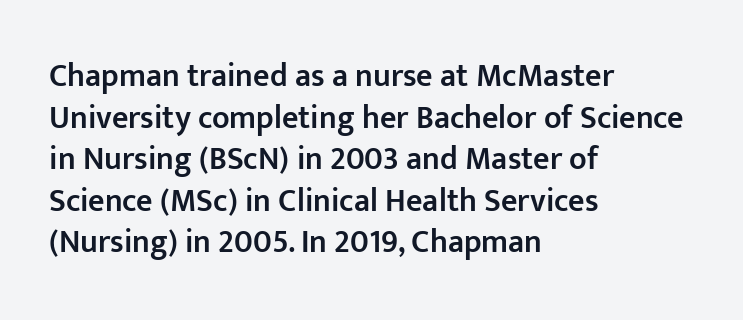
{"serif": "no", "italic": "no", "bold": "semi", "weight": "semibold", "width": "normal", "stroke_contrast": "low", "x_height": "medium", "monospaced": "no", "underline": "no", "align": "left", "line_spacing": "normal", "line_spacing_ratio": 1.3, "letter_spacing": "normal", "letter_spacing_em": 0.0, "glyph_px": 32}
